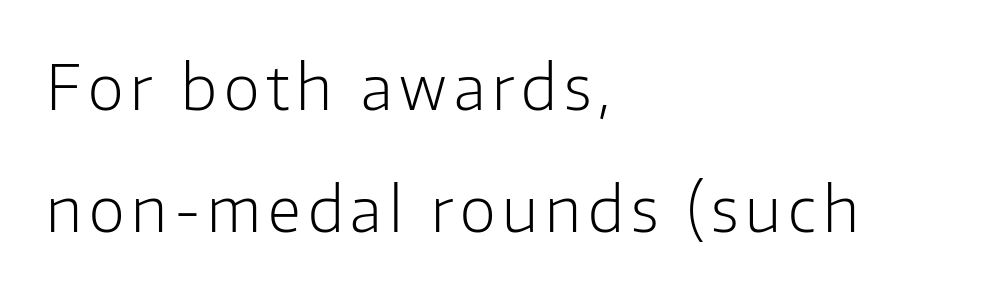
The image shows 62 px light sans-serif type, upright; set left-aligned, loose line spacing (1.96x), not underlined; low stroke contrast and a medium x-height.
